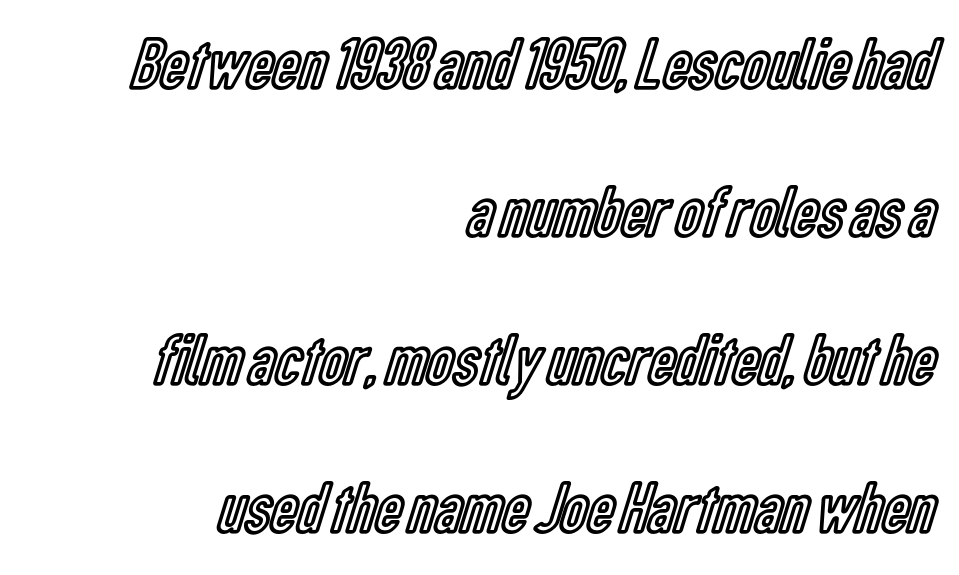
{"width": "condensed", "x_height": "medium", "monospaced": "no", "underline": "no", "align": "right", "line_spacing": "loose", "line_spacing_ratio": 2.0, "letter_spacing": "normal", "letter_spacing_em": 0.0, "glyph_px": 74}
